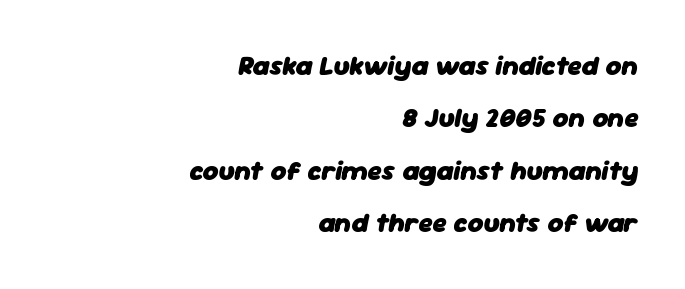
Leading: increased. Look at the stroke-to-counter ratio: heavy, a bold. When letters slant like this, we call the style italic. Here the glyphs are tracked normally, forming tight word shapes. Where is the straight margin? On the right.
